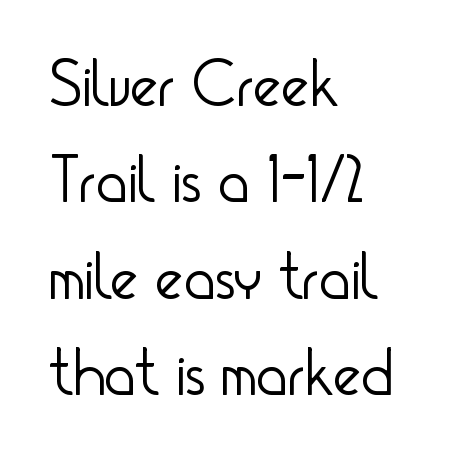
{"serif": "no", "italic": "no", "bold": "no", "weight": "light", "width": "condensed", "stroke_contrast": "low", "x_height": "small", "monospaced": "no", "underline": "no", "align": "left", "line_spacing": "normal", "line_spacing_ratio": 1.46, "letter_spacing": "normal", "letter_spacing_em": 0.0, "glyph_px": 66}
